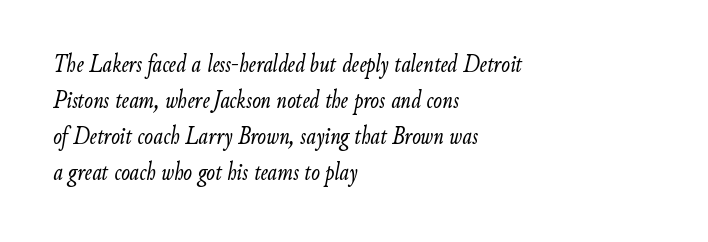
Each row of text sits above clean, open space. The typesetting does not lean heavy: it is not bold. The space between consecutive lines is moderate. You can tell it's italic because the verticals aren't actually vertical. Where is the straight margin? On the left. Compared with typical body copy, the letter spacing here is the same.
